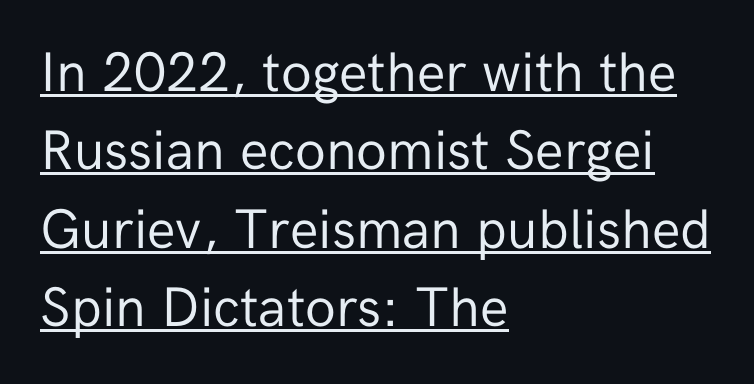
{"serif": "no", "italic": "no", "bold": "no", "weight": "regular", "width": "normal", "stroke_contrast": "low", "x_height": "medium", "monospaced": "no", "underline": "yes", "align": "left", "line_spacing": "normal", "line_spacing_ratio": 1.4, "letter_spacing": "normal", "letter_spacing_em": 0.0, "glyph_px": 56}
